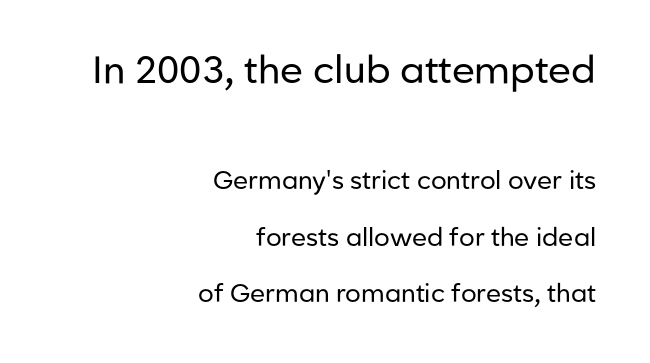
The letters stand straight up with perfectly vertical stems. The weight would be labelled regular, book, light, or lighter still. Which of the two is more prominent by size? The first, at the top. Spacing verdict: proportional, widths tailored to each character. I'd call this a sans setting — the letters go barefoot.
